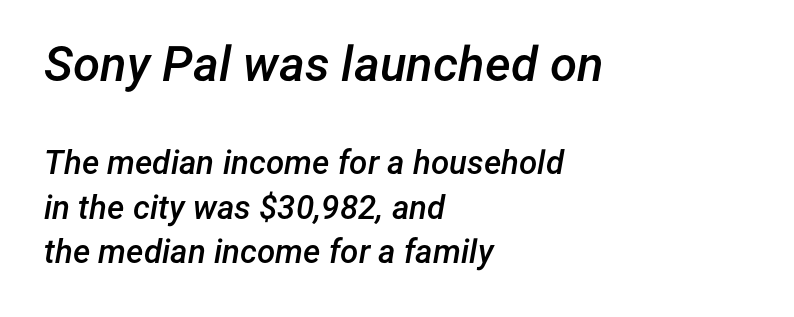
The letters are semibold — heavier than regular but short of a full bold. Quick note: italic. The emphasis by scale lands on block number one, above. The specimen omits any rule beneath the text block's lines. The face used here is proportionally spaced, like ordinary book or web type.
